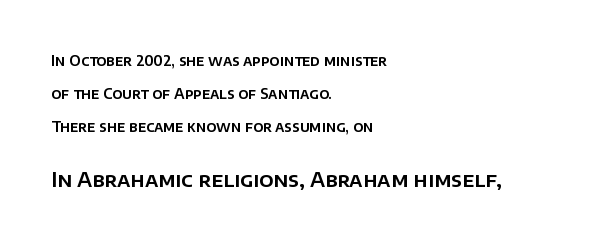
The image shows 20 px text type, upright; set left-aligned, loose line spacing (2.36x), normal letter spacing, not underlined; the second (bottom) block is 1.43x larger.
